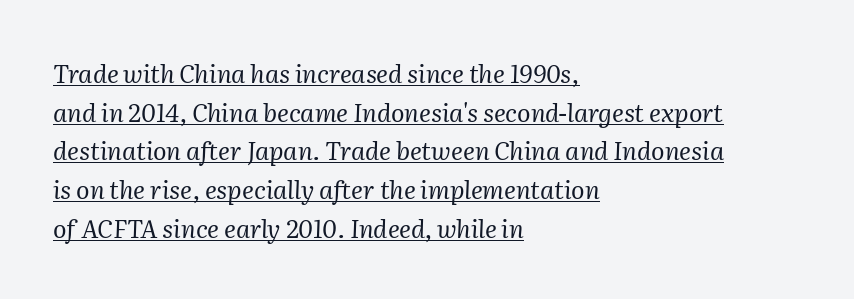
The image shows 25 px text type, italic (leaning right); set left-aligned, normal line spacing (1.55x), normal letter spacing, underlined.
